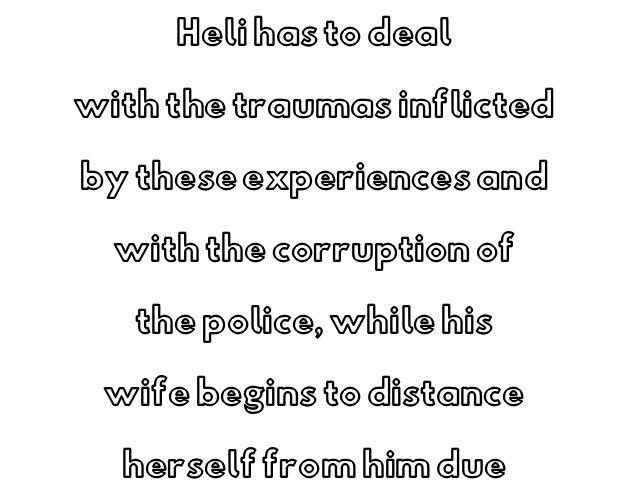
{"italic": "no", "width": "normal", "x_height": "small", "monospaced": "no", "underline": "no", "align": "center", "line_spacing": "loose", "line_spacing_ratio": 2.18, "letter_spacing": "normal", "letter_spacing_em": 0.0, "glyph_px": 33}
